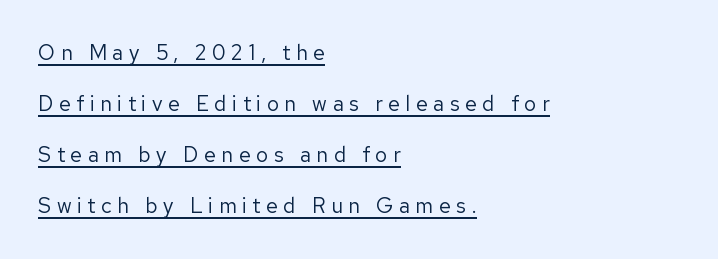
All the whitespace from short lines collects on the right. A continuous stroke trails under the words, as in a hyperlink. Style check: upright. Someone cranked the tracking dial way up on this one. Compared with typical paragraphs, the rows here are farther apart. The characters are drawn with everyday or finer stroke widths.
